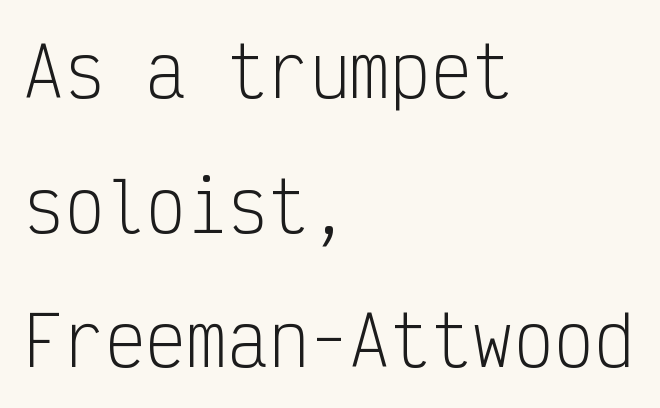
What kind of face is this? One without serifs — a sans. Only glyphs here, with clear space below each row. Is there any slant? The stems are plumb. The compositor pushed each line to the left boundary.
